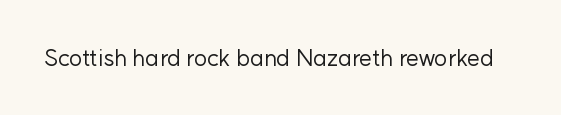
The type is set solid horizontally, with unmodified tracking. Words float on clear page, feet unadorned. A quiet, ordinary-to-light weight characterises the typeface. The type sits square on the baseline with zero lean.
